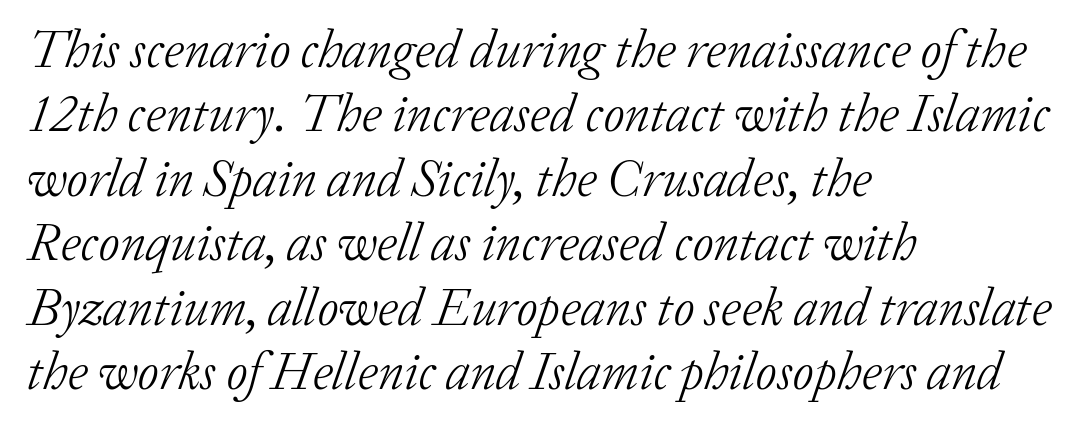
Q: Is the text bold? A: No.
Q: Is the text italic (slanted)? A: Yes, it leans right by about 20 degrees.
Q: Is the typeface a serif or a sans-serif typeface? A: Serif.
Q: Is the text underlined? A: No.
Q: How is the paragraph aligned? A: Left-aligned.
Q: Is the spacing between letters normal or unusually wide? A: Normal.
Q: Width (condensed, normal, or wide)? A: Normal.
Q: Stroke contrast? A: Low.
Q: x-height? A: Medium.
Q: Monospaced? A: No.
